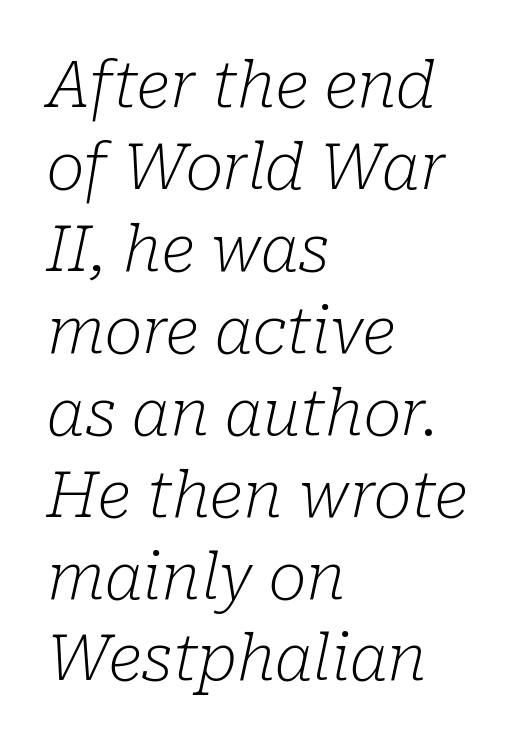
Q: Is the text bold? A: No.
Q: Is the text italic (slanted)? A: Yes, it leans right by about 10 degrees.
Q: Is the typeface a serif or a sans-serif typeface? A: Serif.
Q: Is the text underlined? A: No.
Q: How is the paragraph aligned? A: Left-aligned.
Q: Is the spacing between letters normal or unusually wide? A: Normal.
Q: Is the spacing between lines tight, normal or loose? A: Normal.
Q: Width (condensed, normal, or wide)? A: Normal.
Q: Stroke contrast? A: Low.
Q: x-height? A: Medium.
Q: Monospaced? A: No.
